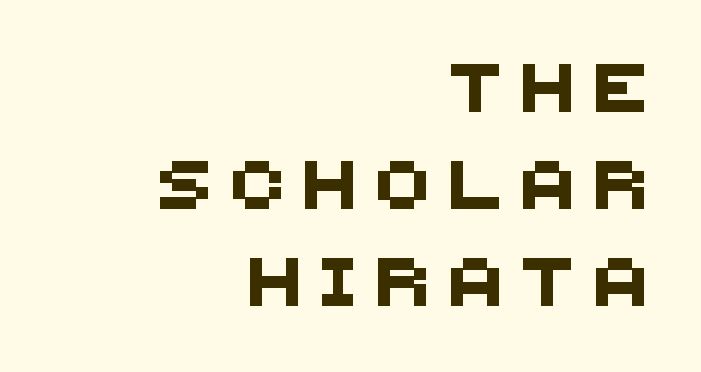
The image shows 48 px sans-serif type; set right-aligned, loose line spacing (2.02x), unusually wide letter spacing (+0.44 em), not underlined; medium stroke contrast and a large x-height.
